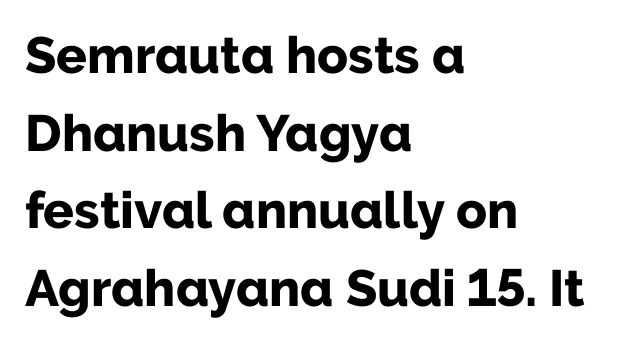
Q: Is the text bold? A: Yes.
Q: Is the text italic (slanted)? A: No, it is upright.
Q: Is the typeface a serif or a sans-serif typeface? A: Sans-serif.
Q: Is the text underlined? A: No.
Q: How is the paragraph aligned? A: Left-aligned.
Q: Is the spacing between letters normal or unusually wide? A: Normal.
Q: Is the spacing between lines tight, normal or loose? A: Normal.
Q: Width (condensed, normal, or wide)? A: Normal.
Q: Stroke contrast? A: Low.
Q: x-height? A: Medium.
Q: Monospaced? A: No.
